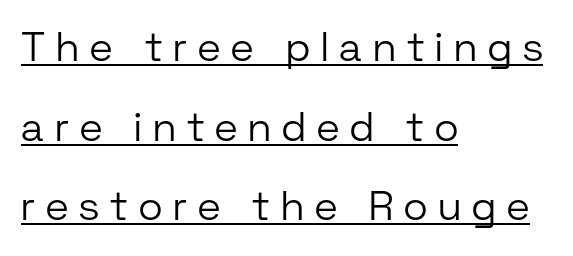
{"serif": "no", "italic": "no", "bold": "no", "weight": "light", "width": "normal", "stroke_contrast": "low", "x_height": "medium", "monospaced": "no", "underline": "yes", "align": "left", "line_spacing": "loose", "line_spacing_ratio": 1.94, "letter_spacing": "wide", "letter_spacing_em": 0.27, "glyph_px": 41}
